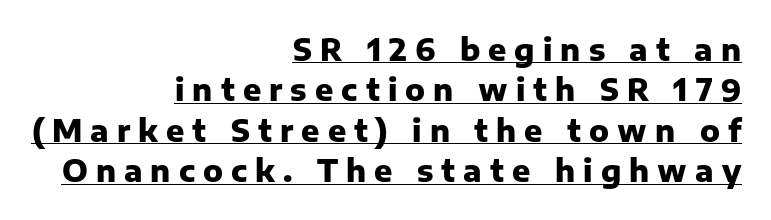
Q: Is the text bold? A: Yes.
Q: Is the text italic (slanted)? A: No, it is upright.
Q: Is the typeface a serif or a sans-serif typeface? A: Sans-serif.
Q: Is the text underlined? A: Yes.
Q: How is the paragraph aligned? A: Right-aligned.
Q: Is the spacing between letters normal or unusually wide? A: Unusually wide.
Q: Is the spacing between lines tight, normal or loose? A: Normal.
Q: Width (condensed, normal, or wide)? A: Normal.
Q: Stroke contrast? A: Low.
Q: x-height? A: Medium.
Q: Monospaced? A: No.
